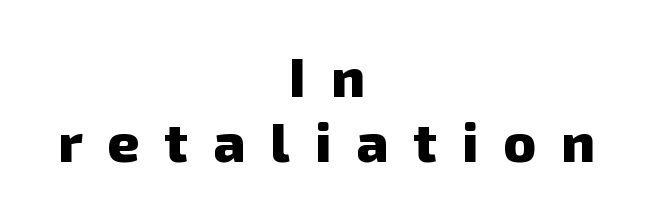
The glyphs are unaccompanied by any horizontal stroke below them. Character widths vary here, with narrow letters taking less room than wide ones. The face used here is a sans, in the tradition of grotesques and geometrics. Students, this is bold: see how much ink each stroke carries.
